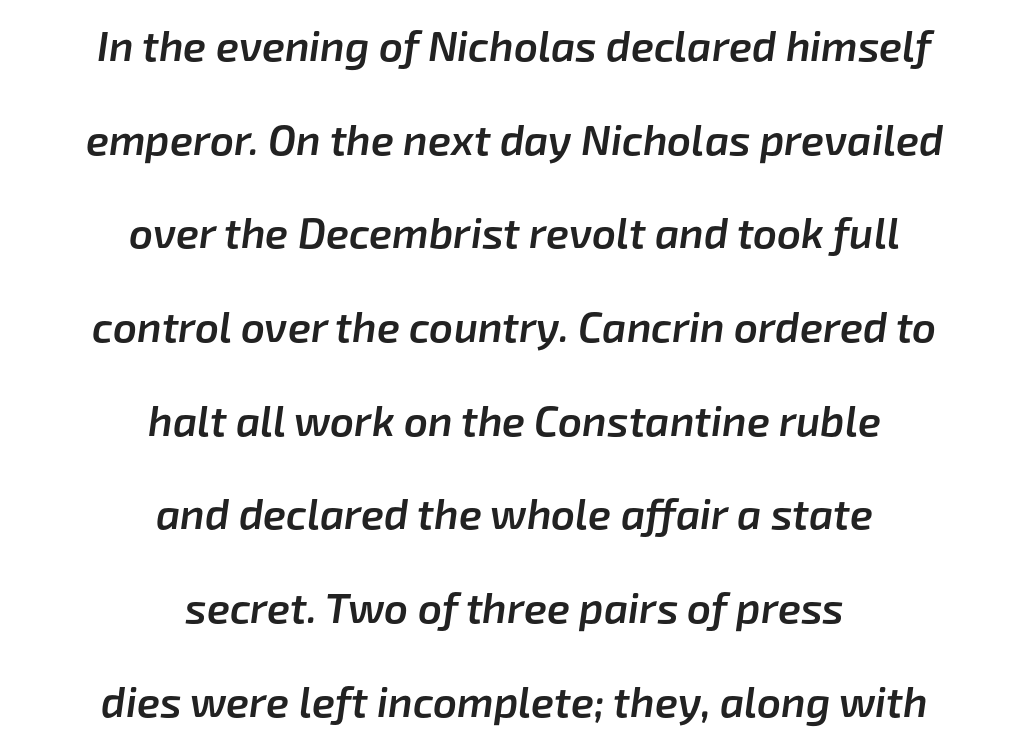
{"italic": "yes", "lean": "right", "slant_degrees": 8, "bold": "semi", "weight": "semibold", "width": "normal", "stroke_contrast": "low", "x_height": "medium", "monospaced": "no", "underline": "no", "align": "center", "line_spacing": "loose", "line_spacing_ratio": 2.23, "letter_spacing": "normal", "letter_spacing_em": 0.0, "glyph_px": 42}
